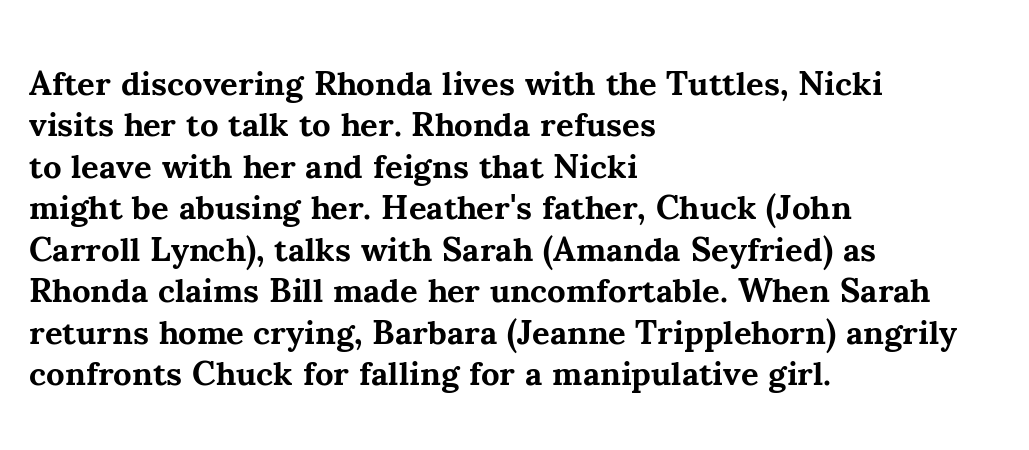
The image shows 34 px bold serif type, upright; set left-aligned, line spacing 1.22x, normal letter spacing, not underlined; medium stroke contrast and a small x-height.
